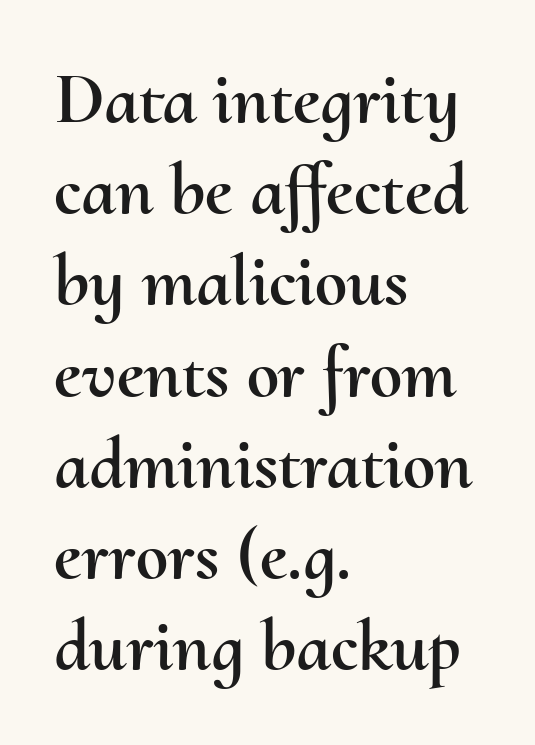
The strip under each line holds only bare page. Summary of vertical rhythm: regular, with standard interline spacing. Characters follow at the spacing the type designer built in. No italicization has been applied; the sample stays upright. Note the varied advance widths — an 'i' is clearly narrower than an 'm'.
